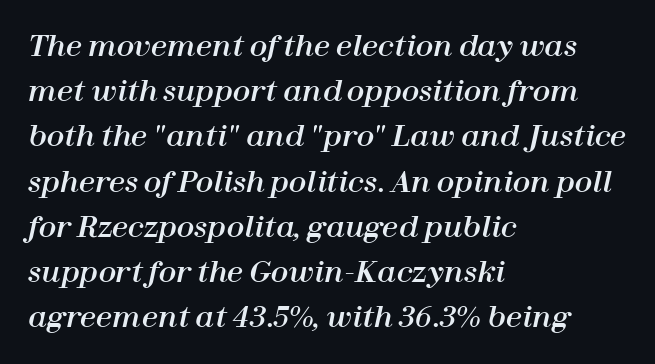
Q: Is the text italic (slanted)? A: Yes, it leans right by about 12 degrees.
Q: Is the text underlined? A: No.
Q: How is the paragraph aligned? A: Left-aligned.
Q: Is the spacing between letters normal or unusually wide? A: Normal.
Q: Is the spacing between lines tight, normal or loose? A: Normal.
Q: Width (condensed, normal, or wide)? A: Normal.
Q: Stroke contrast? A: High.
Q: x-height? A: Medium.
Q: Monospaced? A: No.
